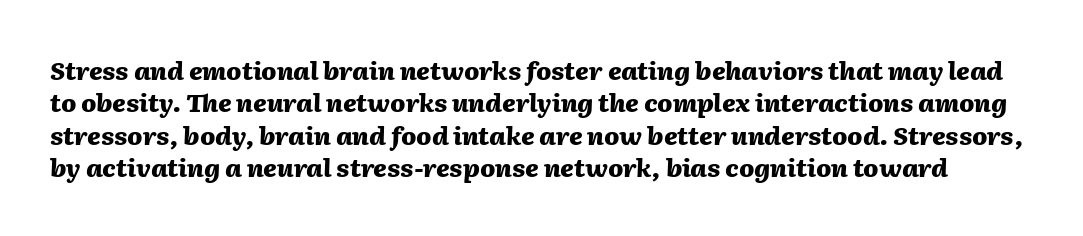
Q: Is the text bold? A: Yes.
Q: Is the text italic (slanted)? A: Yes, it leans right by about 2 degrees.
Q: Is the text underlined? A: No.
Q: Is the spacing between letters normal or unusually wide? A: Normal.
Q: Is the spacing between lines tight, normal or loose? A: Normal.
